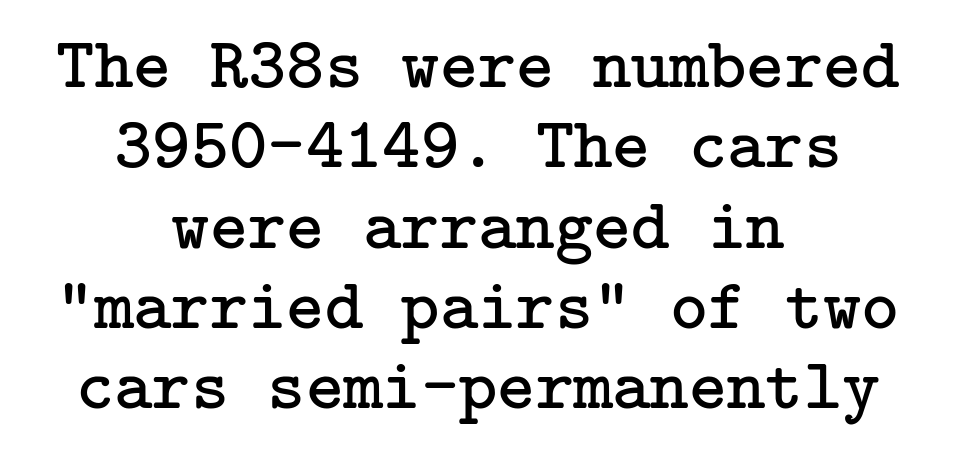
{"serif": "yes", "italic": "no", "bold": "no", "weight": "regular", "width": "normal", "stroke_contrast": "low", "x_height": "medium", "underline": "no", "align": "center", "line_spacing": "tight", "line_spacing_ratio": 1.1, "letter_spacing": "normal", "letter_spacing_em": 0.0, "glyph_px": 73}
